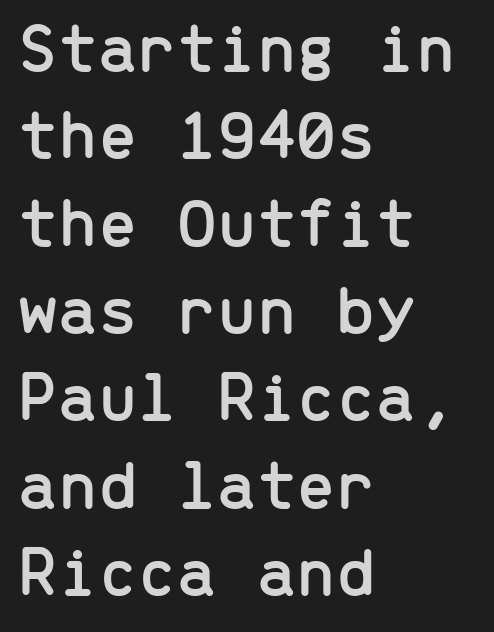
{"serif": "no", "italic": "no", "width": "normal", "stroke_contrast": "low", "x_height": "medium", "monospaced": "yes", "underline": "no", "align": "left", "line_spacing_ratio": 1.23, "letter_spacing": "normal", "letter_spacing_em": 0.0, "glyph_px": 71}
